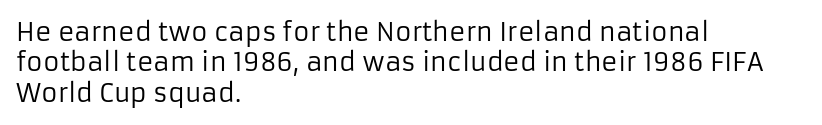
Nope, not italic — everything's standing straight. Only glyphs here, with clear space below each row. Leftover space on each line is placed entirely after the last word. The gaps between neighbouring characters are ordinary and unremarkable. A light-to-regular cut is what we see here.
